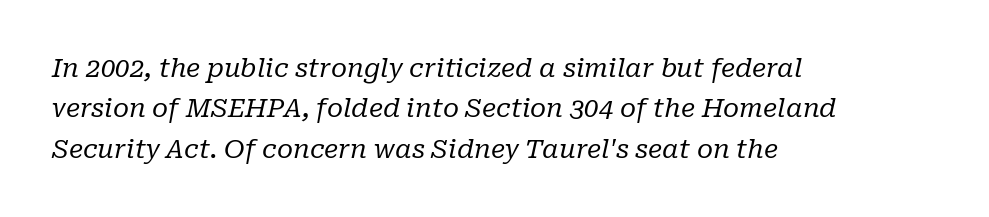
The image shows 26 px text type, italic (leaning right); set left-aligned, normal line spacing (1.55x), normal letter spacing, not underlined.
